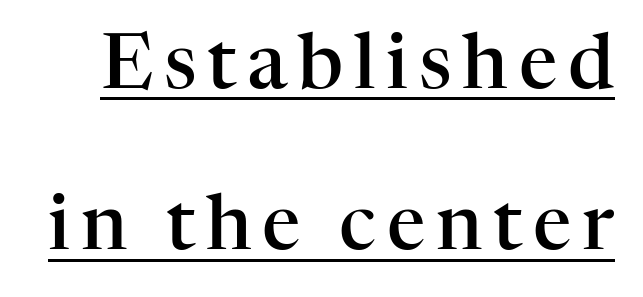
Q: Is the text bold? A: Semi-bold.
Q: Is the text italic (slanted)? A: No, it is upright.
Q: Is the typeface a serif or a sans-serif typeface? A: Serif.
Q: Is the text underlined? A: Yes.
Q: Is the spacing between lines tight, normal or loose? A: Loose.
Q: Width (condensed, normal, or wide)? A: Normal.
Q: Stroke contrast? A: High.
Q: x-height? A: Medium.
Q: Monospaced? A: No.
